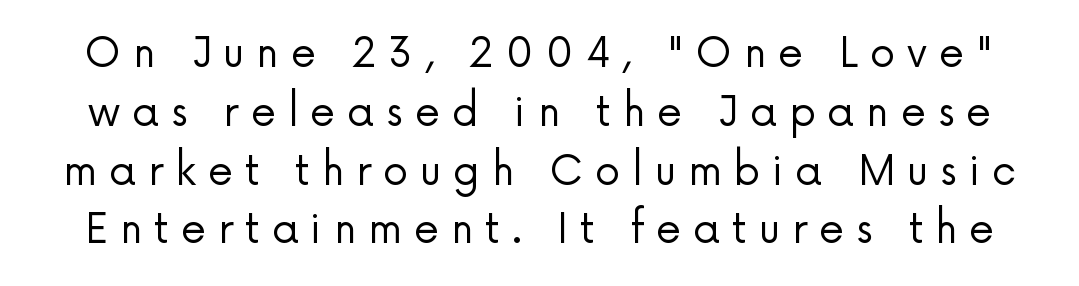
Q: Is the text bold? A: No.
Q: Is the text italic (slanted)? A: No, it is upright.
Q: Is the typeface a serif or a sans-serif typeface? A: Sans-serif.
Q: Is the text underlined? A: No.
Q: Is the spacing between letters normal or unusually wide? A: Unusually wide.
Q: Is the spacing between lines tight, normal or loose? A: Normal.
Q: Width (condensed, normal, or wide)? A: Normal.
Q: Stroke contrast? A: Low.
Q: x-height? A: Medium.
Q: Monospaced? A: No.
